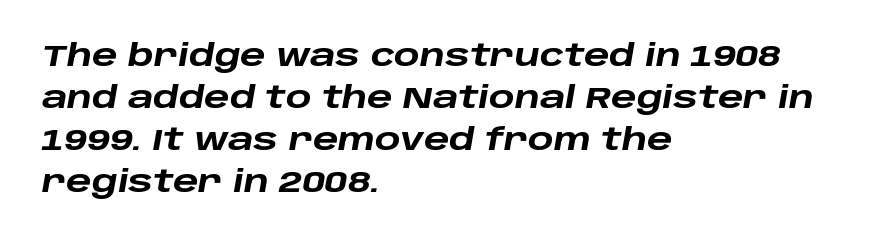
Bare-footed words on every line. Posture: slanted. In terms of weight, the rendering is a true, heavy bold. Proportional: the letters do not fall into vertical columns. Honestly, the row spacing looks completely unremarkable.
